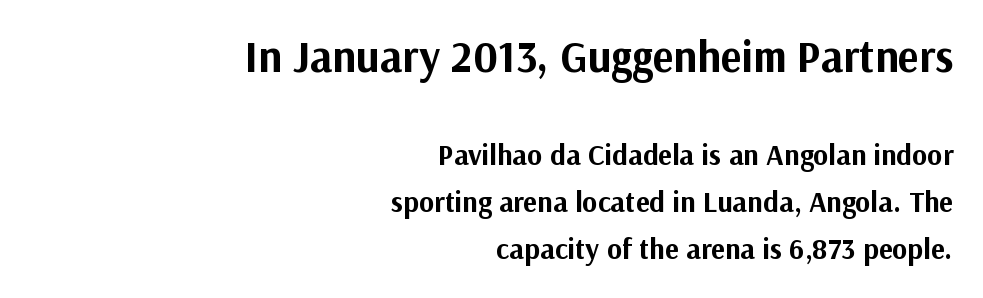
Compared with a flush-left layout, this one pins lines to the opposite, right side. Heavy-handed strokes throughout: this text is bold. Descenders are the only things crossing below the line. This sample uses a sans-serif face. The typography opts for an upright posture over an oblique one.
